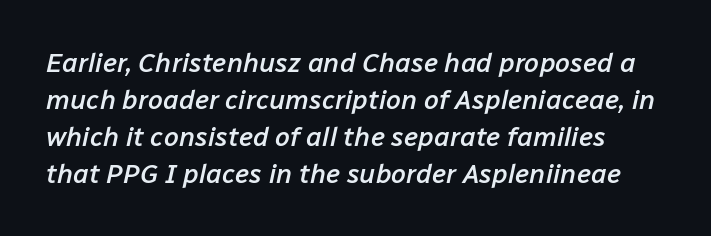
{"italic": "yes", "lean": "right", "slant_degrees": 12, "bold": "semi", "underline": "no", "line_spacing": "normal", "line_spacing_ratio": 1.37, "letter_spacing": "normal", "letter_spacing_em": 0.0, "glyph_px": 27}
